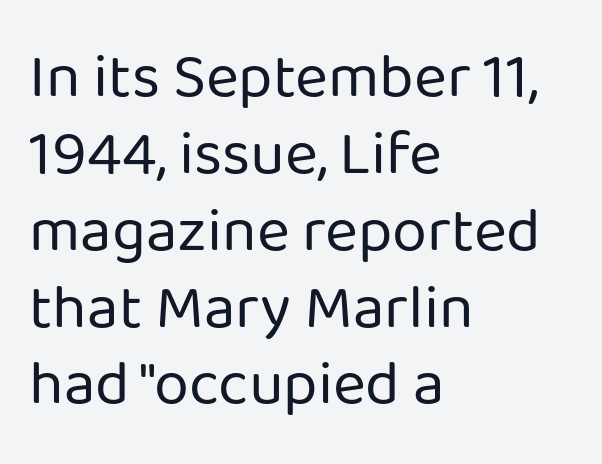
{"serif": "no", "italic": "no", "bold": "no", "weight": "regular", "width": "normal", "stroke_contrast": "low", "x_height": "medium", "monospaced": "no", "underline": "no", "align": "left", "line_spacing_ratio": 1.22, "letter_spacing": "normal", "letter_spacing_em": 0.0, "glyph_px": 63}
